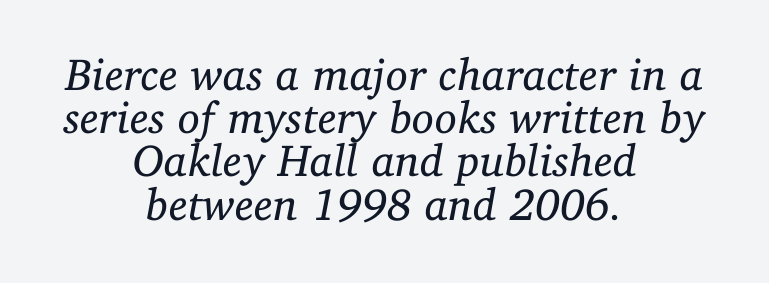
{"serif": "yes", "italic": "yes", "lean": "right", "slant_degrees": 11, "bold": "no", "weight": "regular", "width": "normal", "stroke_contrast": "low", "x_height": "medium", "monospaced": "no", "underline": "no", "align": "center", "line_spacing": "tight", "line_spacing_ratio": 0.96, "letter_spacing": "normal", "letter_spacing_em": 0.0, "glyph_px": 45}
